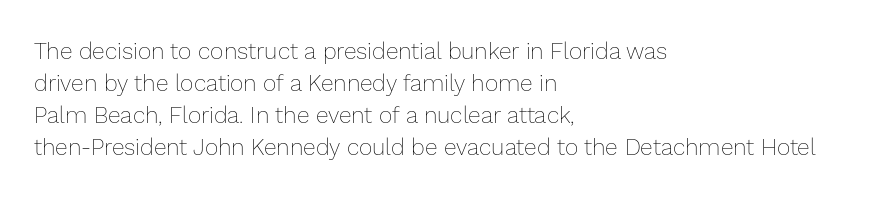
{"italic": "no", "bold": "no", "underline": "no", "align": "left", "line_spacing": "normal", "line_spacing_ratio": 1.39, "letter_spacing": "normal", "letter_spacing_em": 0.0, "glyph_px": 23}
